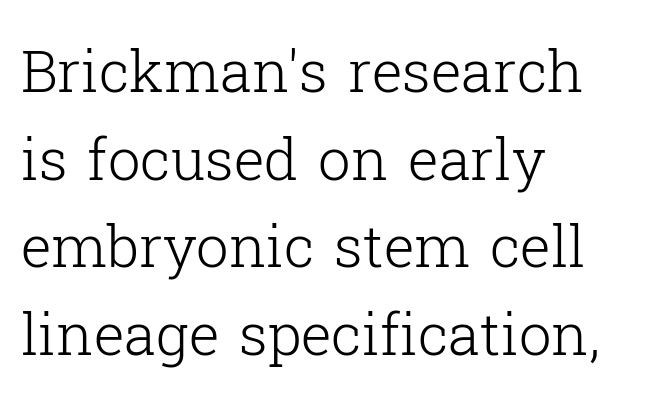
Nobody drew a line under any word here. Unlike a clean sans, this face finishes its strokes with serifs. Does the copy run flush right? No — it runs flush left. Default kerning and tracking; the words read as compact shapes. The rendering uses a moderate line-height, typical for paragraphs. Counters stay open thanks to moderate or lighter strokes.
